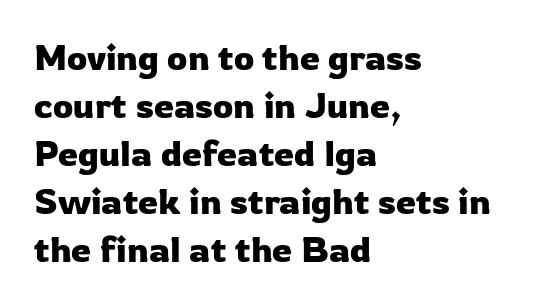
{"serif": "no", "italic": "no", "width": "normal", "stroke_contrast": "low", "x_height": "medium", "monospaced": "no", "underline": "no", "align": "left", "line_spacing": "normal", "line_spacing_ratio": 1.33, "letter_spacing": "normal", "letter_spacing_em": 0.0, "glyph_px": 36}
